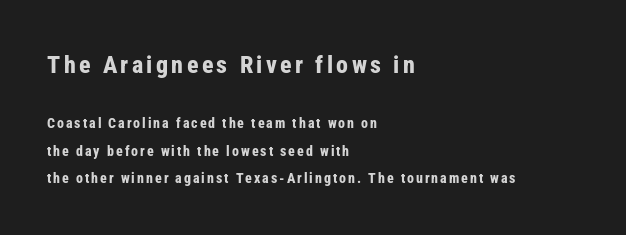
{"italic": "no", "bold": "yes", "underline": "no", "align": "left", "line_spacing": "loose", "line_spacing_ratio": 1.96, "larger_block": "first", "size_ratio": 1.71, "glyph_px": 24}
